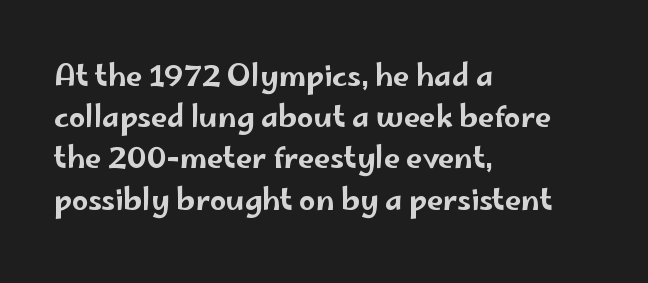
Q: Is the text italic (slanted)? A: No, it is upright.
Q: Is the typeface a serif or a sans-serif typeface? A: Sans-serif.
Q: Is the text underlined? A: No.
Q: How is the paragraph aligned? A: Left-aligned.
Q: Is the spacing between letters normal or unusually wide? A: Normal.
Q: Is the spacing between lines tight, normal or loose? A: Normal.
Q: Width (condensed, normal, or wide)? A: Wide.
Q: Stroke contrast? A: Low.
Q: x-height? A: Small.
Q: Monospaced? A: No.
